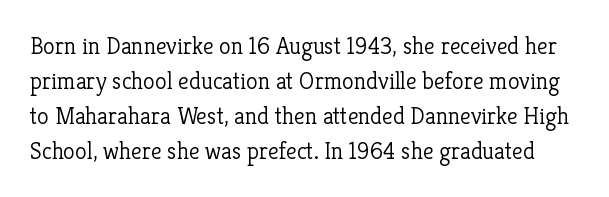
{"italic": "no", "bold": "no", "underline": "no", "line_spacing": "normal", "line_spacing_ratio": 1.46, "letter_spacing": "normal", "letter_spacing_em": 0.0, "glyph_px": 24}
